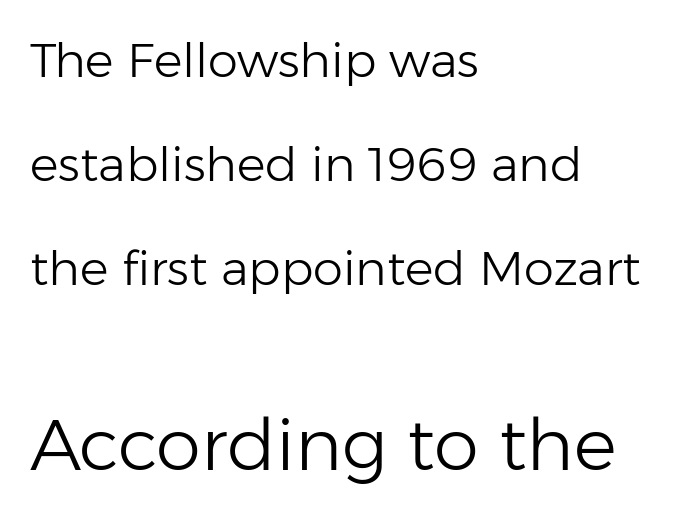
Decoration check: the copy has no underline. How are the letters spaced? Ordinarily, with no added tracking. All the whitespace from short lines collects on the right. Bold? No — there's no thickening of the strokes. A typesetter would call this proportional, since set widths differ per character. The type family on display is of the sans-serif kind.
